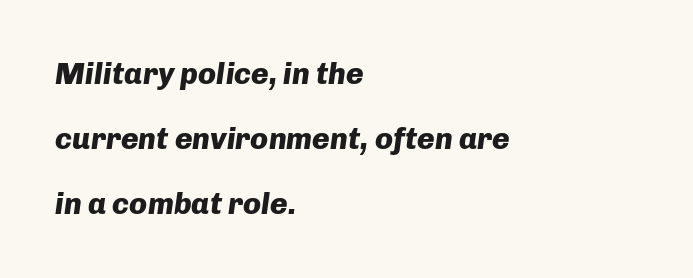
{"italic": "yes", "lean": "right", "slant_degrees": 8, "bold": "yes", "weight": "heavy", "width": "normal", "stroke_contrast": "low", "x_height": "medium", "monospaced": "no", "underline": "no", "align": "left", "line_spacing": "loose", "line_spacing_ratio": 2.17, "letter_spacing": "normal", "letter_spacing_em": 0.0, "glyph_px": 30}
